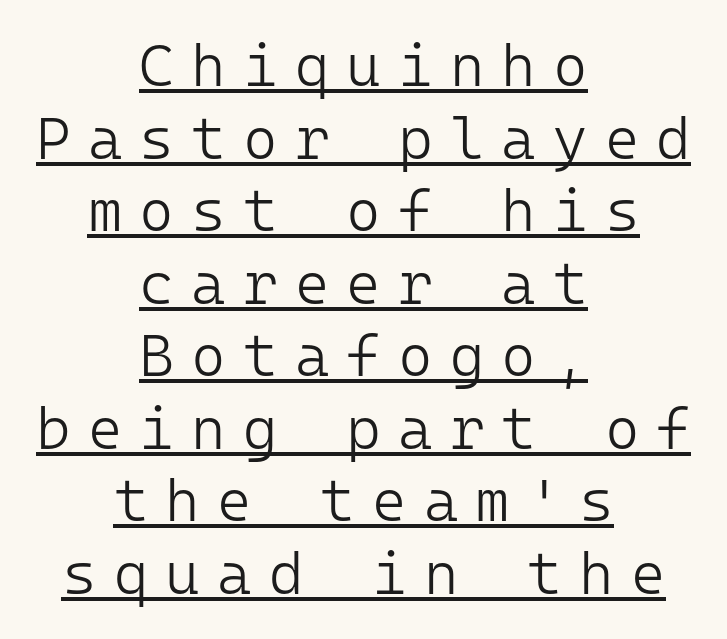
The image shows 59 px light sans-serif type, upright, monospaced; set centered, line spacing 1.23x, unusually wide letter spacing (+0.29 em), underlined; low stroke contrast and a medium x-height.
